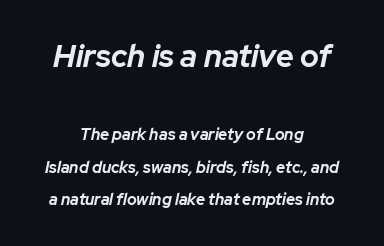
Airy leading. The face used here appears at its bigger size in the upper chunk. Think of a printed novel: that variable character pitch is what you see here. Default kerning and tracking; the words read as compact shapes.
